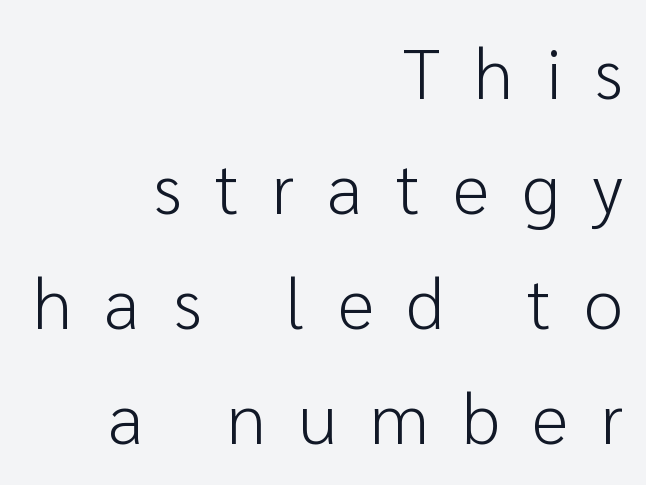
{"serif": "no", "italic": "no", "bold": "no", "weight": "light", "width": "normal", "stroke_contrast": "low", "x_height": "medium", "monospaced": "no", "underline": "no", "align": "right", "line_spacing": "normal", "line_spacing_ratio": 1.62, "letter_spacing": "wide", "letter_spacing_em": 0.46, "glyph_px": 71}
